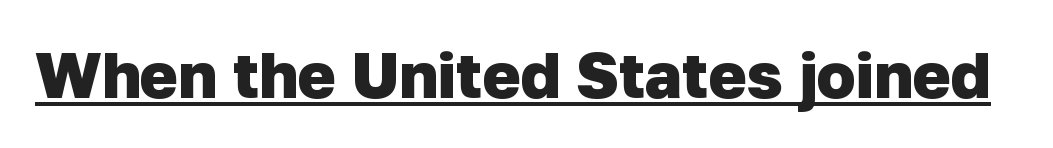
{"serif": "no", "bold": "yes", "weight": "heavy", "width": "normal", "stroke_contrast": "low", "x_height": "medium", "monospaced": "no", "underline": "yes", "letter_spacing": "normal", "letter_spacing_em": 0.0, "glyph_px": 64}
